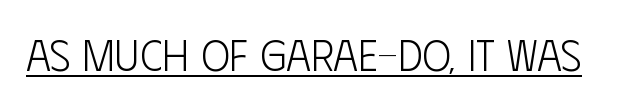
{"serif": "no", "italic": "no", "bold": "no", "weight": "light", "width": "condensed", "stroke_contrast": "low", "x_height": "large", "monospaced": "no", "underline": "yes", "letter_spacing": "normal", "letter_spacing_em": 0.0, "glyph_px": 43}
